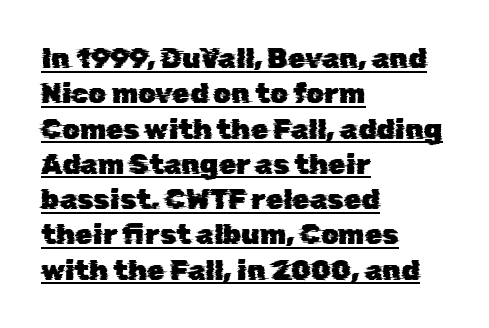
Regarding leading, the lines here are spaced in the standard way. Layout note: lines flush left. Looks like someone drew a line under every word here. You can tell from the bare stems that sans-serif type was used.
